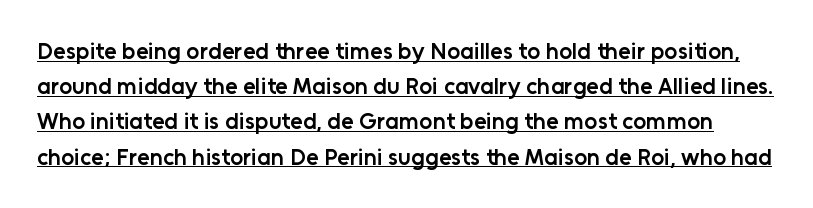
The face used here is a semibold: visibly heavier than regular, lighter than bold. Nope, not italic — everything's standing straight. Default kerning and tracking; the words read as compact shapes. Does the leading feel generous? No, just average. The sample's only ornament is a line tracing under the words.
